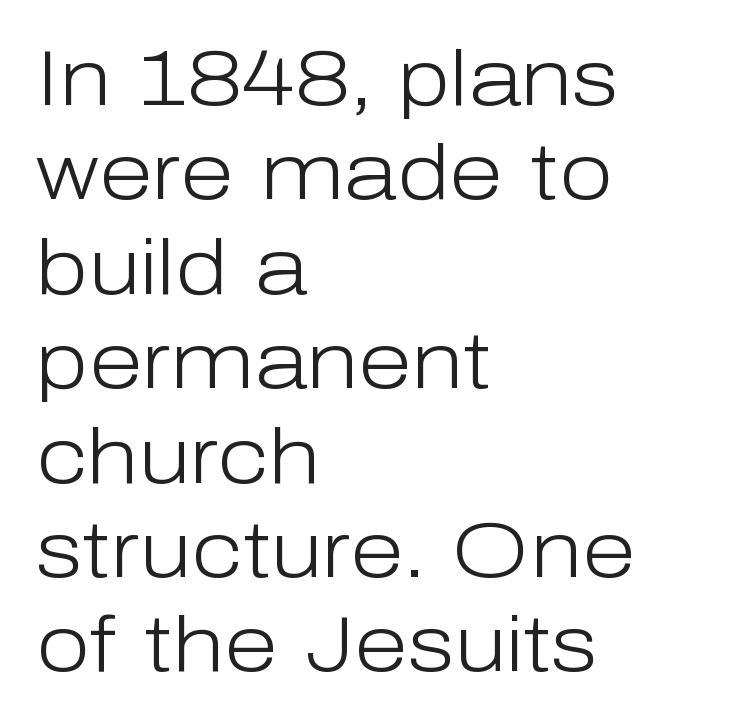
Horizontal alignment here is leftward, the default for most running prose. Looks like regular typesetting: each glyph gets only the width it needs. Font category for this specimen: sans-serif. Caption: standard tracking, unaltered. Underlining? Definitely not there.
